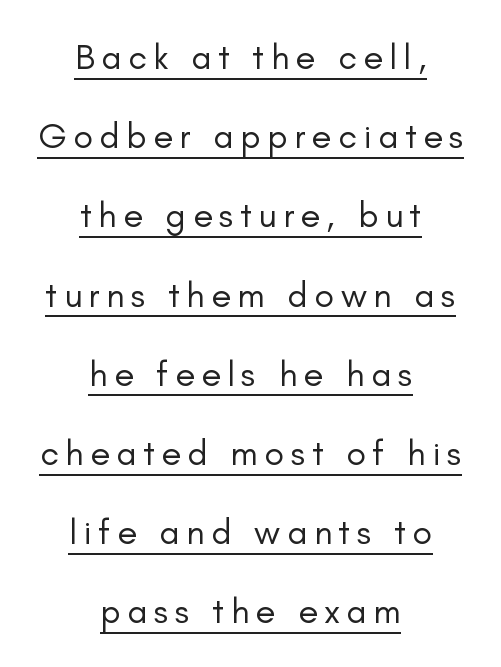
The image shows 36 px regular-weight sans-serif type, upright; set centered, loose line spacing (2.2x), underlined; low stroke contrast and a small x-height.
